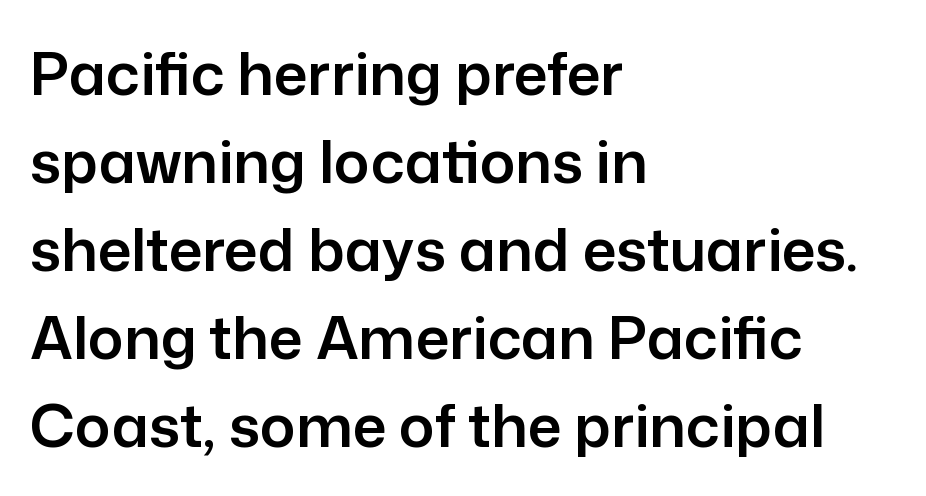
Descenders hang freely into open space. Normally led — the rows are evenly, conventionally spaced. Letter spacing: default. A classic flush-left, rag-right setting is used for this passage. Nope, not italic — everything's standing straight.
